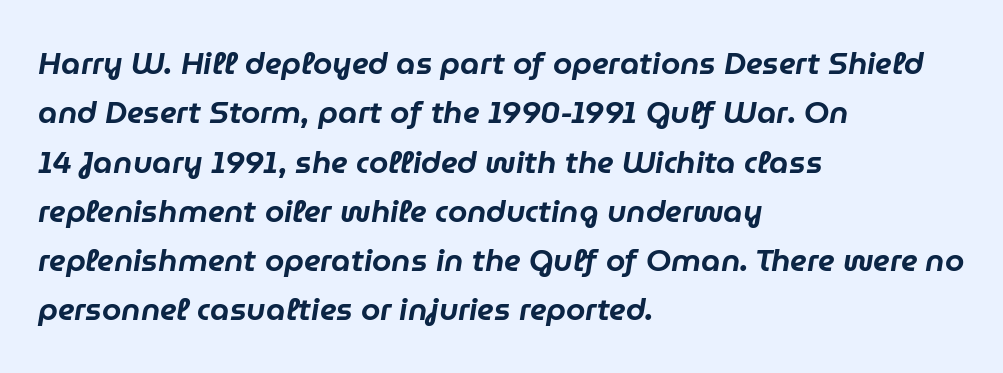
{"italic": "yes", "lean": "right", "slant_degrees": 9, "width": "normal", "stroke_contrast": "low", "x_height": "medium", "monospaced": "no", "underline": "no", "align": "left", "line_spacing": "normal", "line_spacing_ratio": 1.59, "letter_spacing": "normal", "letter_spacing_em": 0.0, "glyph_px": 31}
